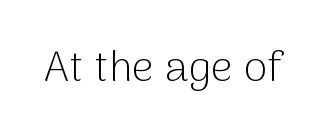
The lettering holds an erect, upright posture throughout. Summary of weight: not heavy and not bold. What stands out about the letter spacing? Nothing — it is the standard amount. The space beneath each line is pristine and unruled.
